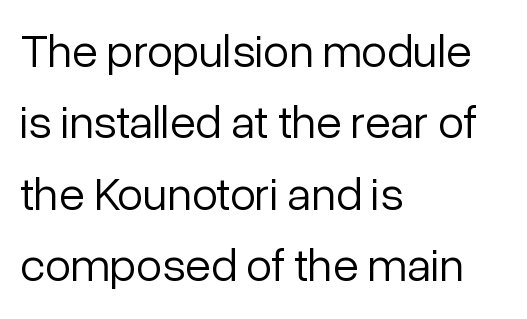
{"serif": "no", "italic": "no", "bold": "no", "weight": "light", "width": "normal", "stroke_contrast": "low", "x_height": "medium", "monospaced": "no", "underline": "no", "align": "left", "line_spacing": "normal", "line_spacing_ratio": 1.52, "letter_spacing": "normal", "letter_spacing_em": 0.0, "glyph_px": 47}
